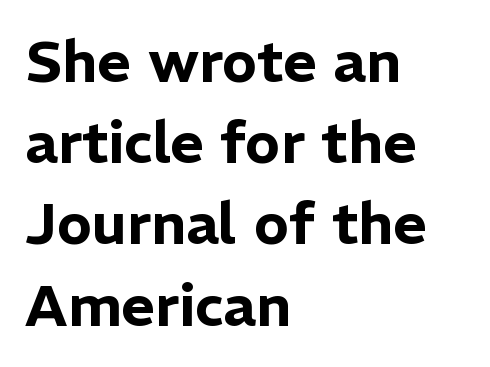
Italic? Not at all — the glyphs are vertical. Rows of type keep a routine distance in the vertical direction. Words float on clear page, feet unadorned. Looks like regular typesetting: each glyph gets only the width it needs.
